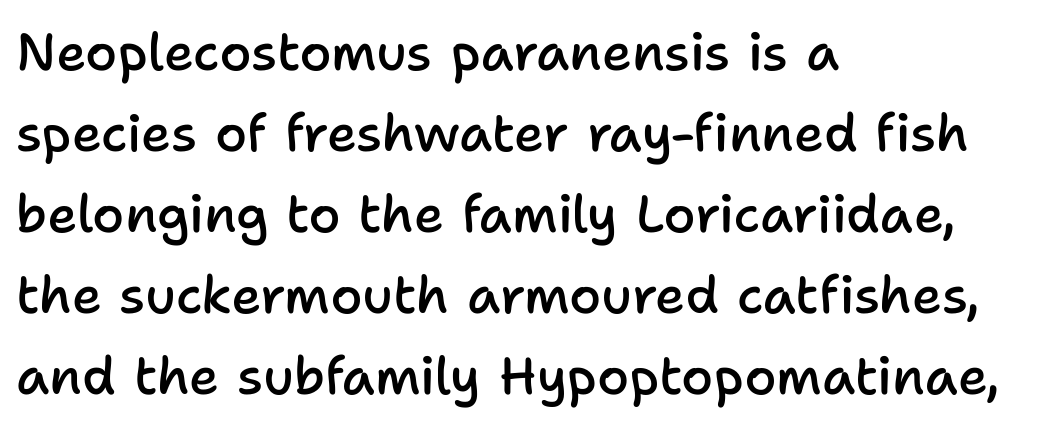
{"serif": "no", "italic": "no", "bold": "semi", "weight": "semibold", "width": "normal", "stroke_contrast": "low", "x_height": "medium", "monospaced": "no", "underline": "no", "align": "left", "line_spacing": "normal", "line_spacing_ratio": 1.56, "letter_spacing": "normal", "letter_spacing_em": 0.0, "glyph_px": 52}
